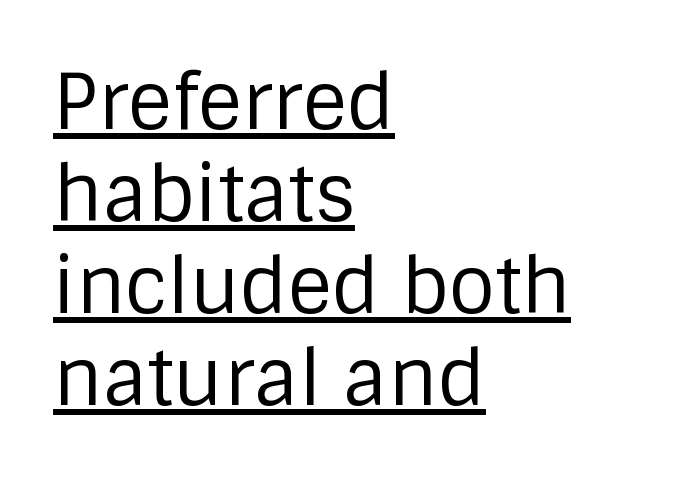
Q: Is the text bold? A: No.
Q: Is the text italic (slanted)? A: No, it is upright.
Q: Is the typeface a serif or a sans-serif typeface? A: Sans-serif.
Q: Is the text underlined? A: Yes.
Q: How is the paragraph aligned? A: Left-aligned.
Q: Is the spacing between letters normal or unusually wide? A: Normal.
Q: Width (condensed, normal, or wide)? A: Normal.
Q: Stroke contrast? A: Low.
Q: x-height? A: Large.
Q: Monospaced? A: No.
